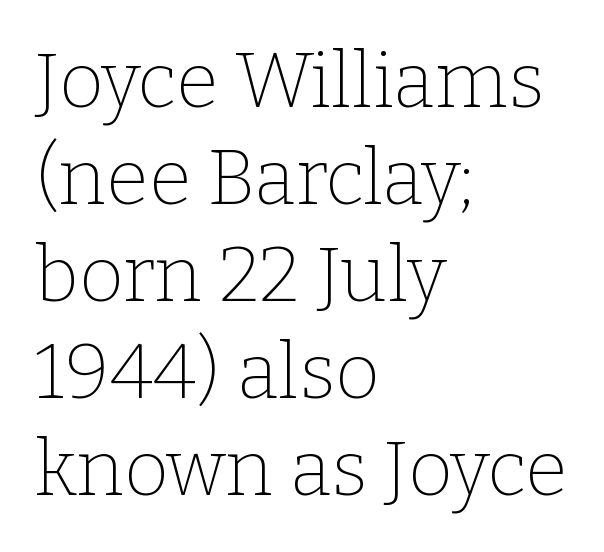
Q: Is the text bold? A: No.
Q: Is the text italic (slanted)? A: No, it is upright.
Q: Is the typeface a serif or a sans-serif typeface? A: Serif.
Q: Is the text underlined? A: No.
Q: How is the paragraph aligned? A: Left-aligned.
Q: Is the spacing between letters normal or unusually wide? A: Normal.
Q: Is the spacing between lines tight, normal or loose? A: Normal.
Q: Width (condensed, normal, or wide)? A: Normal.
Q: Stroke contrast? A: Low.
Q: x-height? A: Medium.
Q: Monospaced? A: No.
